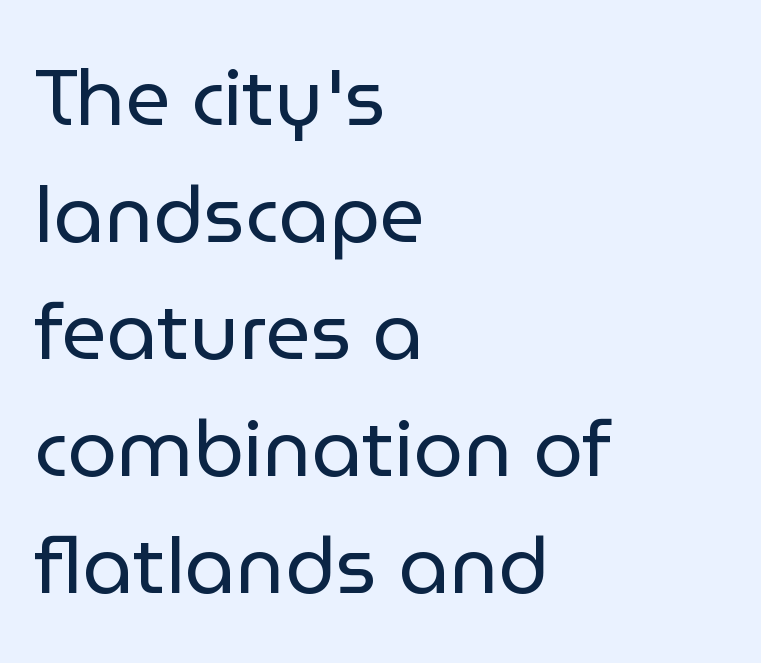
The image shows 79 px regular-weight sans-serif type, upright; set left-aligned, normal line spacing (1.48x), normal letter spacing, not underlined; low stroke contrast and a medium x-height.
